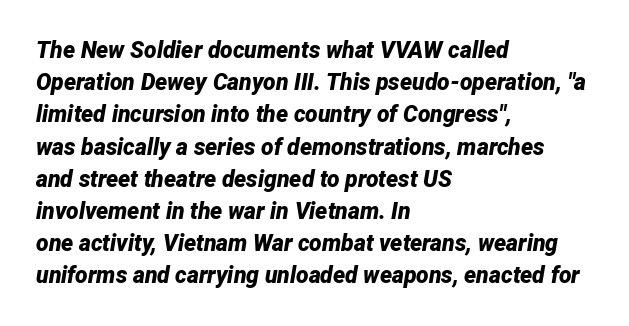
Q: Is the text bold? A: Yes.
Q: Is the text italic (slanted)? A: Yes, it leans right by about 12 degrees.
Q: Is the text underlined? A: No.
Q: How is the paragraph aligned? A: Left-aligned.
Q: Is the spacing between letters normal or unusually wide? A: Normal.
Q: Is the spacing between lines tight, normal or loose? A: Normal.
